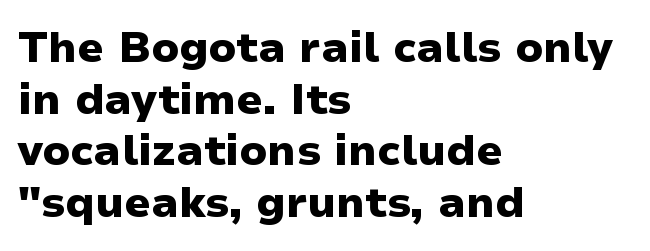
{"serif": "no", "italic": "no", "bold": "yes", "weight": "heavy", "width": "normal", "stroke_contrast": "low", "x_height": "medium", "monospaced": "no", "underline": "no", "align": "left", "line_spacing_ratio": 1.2, "letter_spacing": "normal", "letter_spacing_em": 0.0, "glyph_px": 43}
